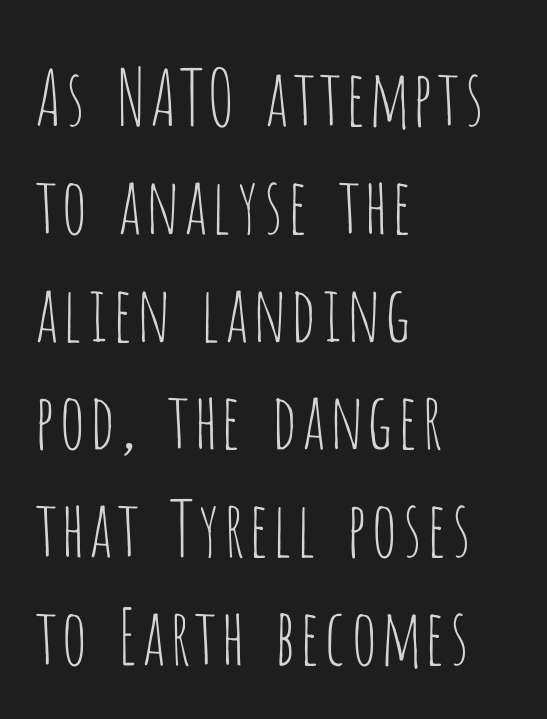
The image shows 77 px thin, condensed sans-serif type, upright; set left-aligned, normal line spacing (1.4x), normal letter spacing, not underlined; low stroke contrast and a large x-height.
